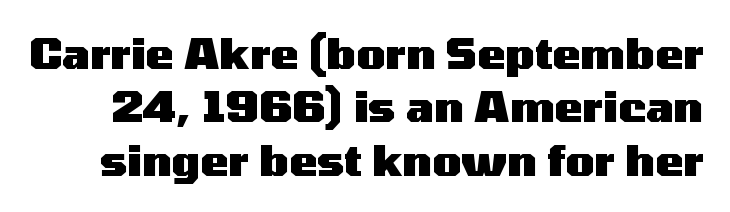
The image shows 42 px heavy, wide sans-serif type, upright; set normal line spacing (1.27x), normal letter spacing, not underlined; medium stroke contrast and a medium x-height.
